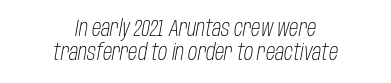
The image shows 23 px text type, italic (leaning right); set centered, tight line spacing (1.03x), normal letter spacing, not underlined.
